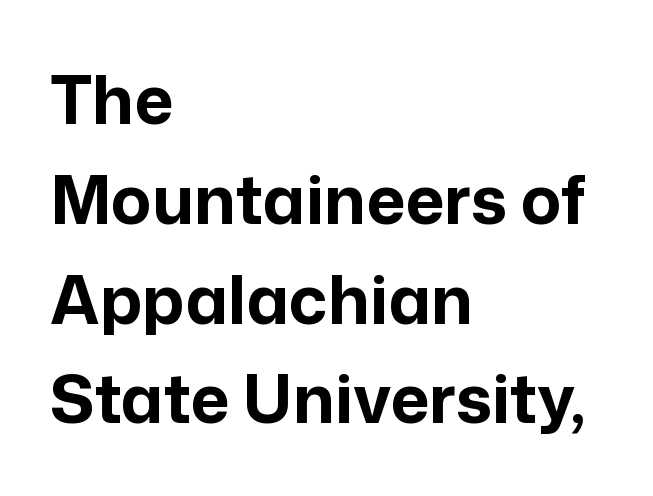
Q: Is the text bold? A: Yes.
Q: Is the text italic (slanted)? A: No, it is upright.
Q: Is the typeface a serif or a sans-serif typeface? A: Sans-serif.
Q: Is the text underlined? A: No.
Q: How is the paragraph aligned? A: Left-aligned.
Q: Is the spacing between letters normal or unusually wide? A: Normal.
Q: Is the spacing between lines tight, normal or loose? A: Normal.
Q: Width (condensed, normal, or wide)? A: Normal.
Q: Stroke contrast? A: Low.
Q: x-height? A: Medium.
Q: Monospaced? A: No.
